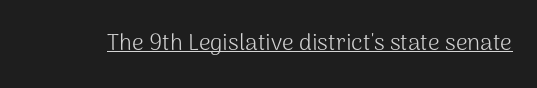
{"italic": "no", "bold": "no", "underline": "yes", "letter_spacing": "normal", "letter_spacing_em": 0.0, "glyph_px": 23}
